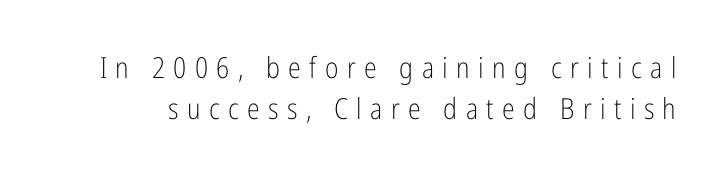
The image shows 29 px light, condensed sans-serif type, upright; set normal line spacing (1.42x), unusually wide letter spacing (+0.29 em), not underlined; low stroke contrast and a medium x-height.
